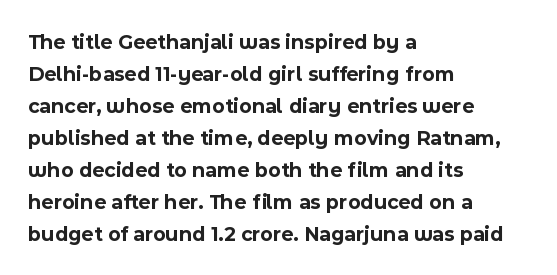
{"italic": "no", "bold": "yes", "underline": "no", "align": "left", "line_spacing": "normal", "line_spacing_ratio": 1.52, "letter_spacing": "normal", "letter_spacing_em": 0.0, "glyph_px": 21}
